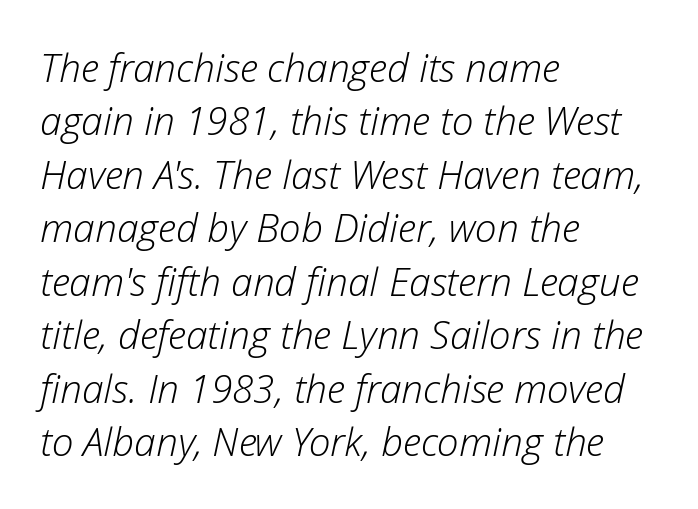
Style check: oblique. Students, note that the glyphs here touch the page at normal intervals. Descender tails drop into unmarked territory. Summary of weight: not heavy and not bold. The typesetter chose a ragged-right arrangement here.
